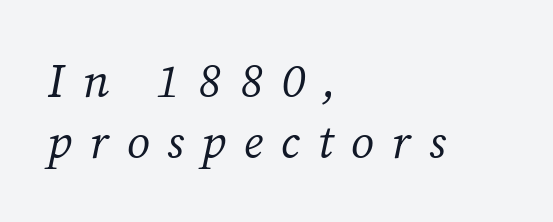
Q: Is the text bold? A: No.
Q: Is the text italic (slanted)? A: Yes, it leans right by about 12 degrees.
Q: Is the typeface a serif or a sans-serif typeface? A: Serif.
Q: Is the text underlined? A: No.
Q: How is the paragraph aligned? A: Left-aligned.
Q: Is the spacing between letters normal or unusually wide? A: Unusually wide.
Q: Is the spacing between lines tight, normal or loose? A: Normal.
Q: Width (condensed, normal, or wide)? A: Normal.
Q: Stroke contrast? A: Medium.
Q: x-height? A: Medium.
Q: Monospaced? A: No.
